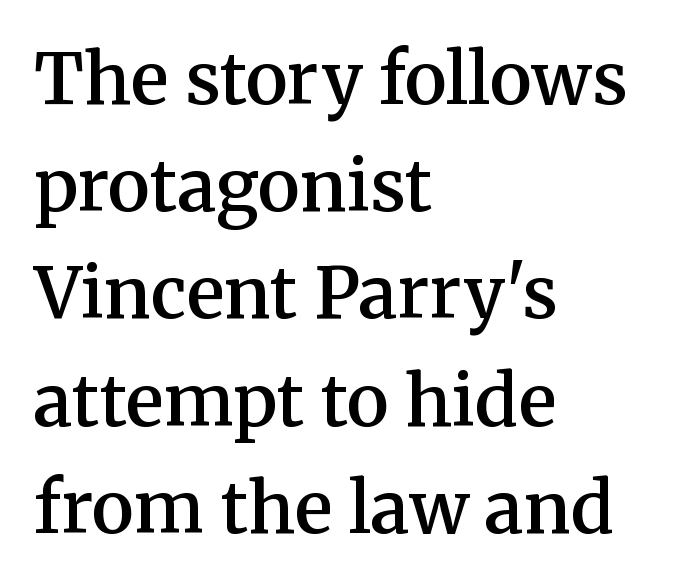
{"serif": "yes", "italic": "no", "bold": "semi", "weight": "semibold", "width": "normal", "stroke_contrast": "medium", "x_height": "medium", "monospaced": "no", "underline": "no", "align": "left", "line_spacing": "normal", "line_spacing_ratio": 1.51, "letter_spacing": "normal", "letter_spacing_em": 0.0, "glyph_px": 71}
